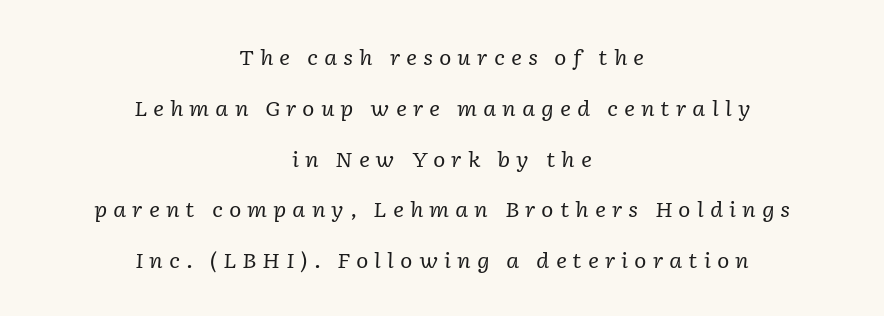
The setting favours the middle, as headings and verse often do. The zone under the glyphs is completely vacant. Think standard paragraph weight, or any step lighter than that. Notice the wide empty band between every row — that's loose leading. There's an unmistakable incline to the writing here. Spacing between characters has been opened up far beyond the box default.
